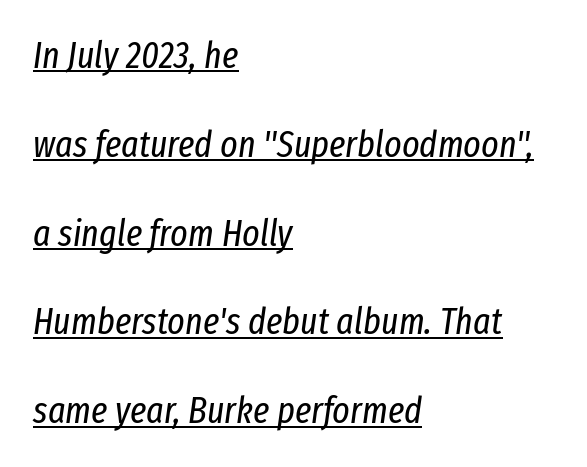
{"italic": "yes", "lean": "right", "slant_degrees": 8, "bold": "no", "weight": "regular", "width": "condensed", "stroke_contrast": "low", "x_height": "medium", "monospaced": "no", "underline": "yes", "align": "left", "line_spacing": "loose", "line_spacing_ratio": 2.4, "letter_spacing": "normal", "letter_spacing_em": 0.0, "glyph_px": 37}
